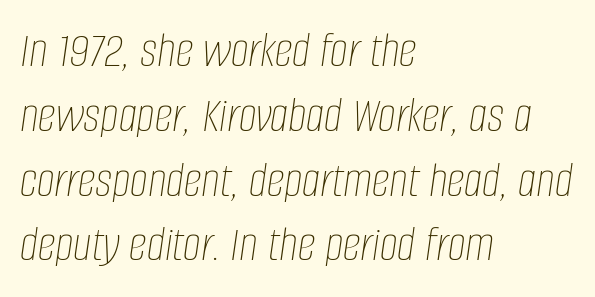
{"italic": "yes", "lean": "right", "slant_degrees": 8, "bold": "no", "weight": "thin", "width": "condensed", "stroke_contrast": "low", "x_height": "large", "monospaced": "no", "underline": "no", "align": "left", "line_spacing": "normal", "line_spacing_ratio": 1.27, "letter_spacing": "normal", "letter_spacing_em": 0.0, "glyph_px": 51}
